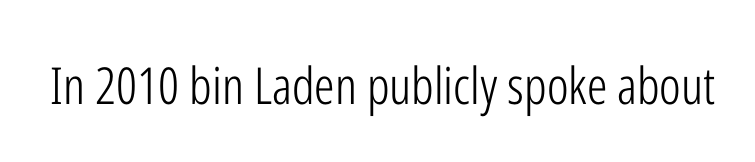
{"serif": "no", "italic": "no", "bold": "no", "weight": "light", "width": "condensed", "stroke_contrast": "low", "x_height": "medium", "monospaced": "no", "underline": "no", "letter_spacing": "normal", "letter_spacing_em": 0.0, "glyph_px": 51}
